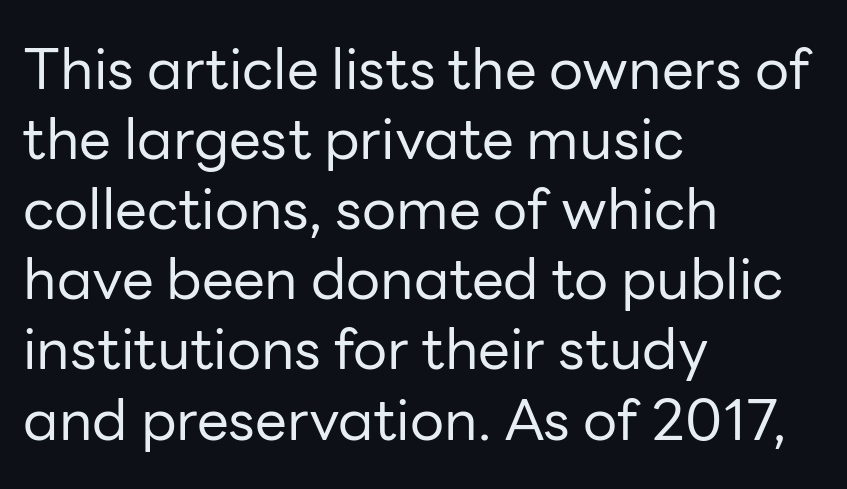
Q: Is the text bold? A: No.
Q: Is the text italic (slanted)? A: No, it is upright.
Q: Is the typeface a serif or a sans-serif typeface? A: Sans-serif.
Q: Is the text underlined? A: No.
Q: How is the paragraph aligned? A: Left-aligned.
Q: Is the spacing between letters normal or unusually wide? A: Normal.
Q: Width (condensed, normal, or wide)? A: Normal.
Q: Stroke contrast? A: Low.
Q: x-height? A: Medium.
Q: Monospaced? A: No.
